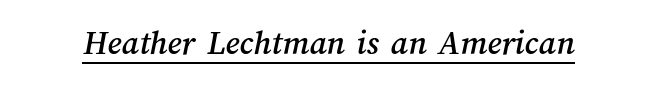
{"width": "normal", "stroke_contrast": "medium", "x_height": "medium", "monospaced": "no", "underline": "yes", "letter_spacing": "normal", "letter_spacing_em": 0.0, "glyph_px": 35}
